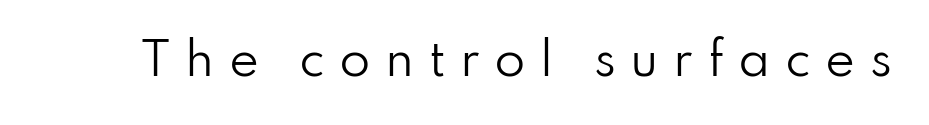
Each stroke keeps to a modest, everyday thickness or less. Caption: expanded tracking, letters set apart. To sum up the face: it is a sans, with no serifs. Lines of text with bare space underneath. This is the regular roman posture of the typeface.
